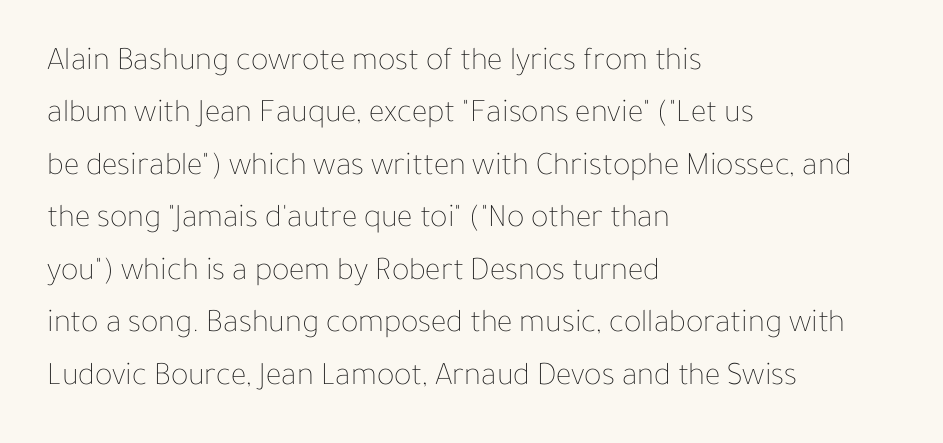
Q: Is the text bold? A: No.
Q: Is the text italic (slanted)? A: No, it is upright.
Q: Is the text underlined? A: No.
Q: How is the paragraph aligned? A: Left-aligned.
Q: Is the spacing between letters normal or unusually wide? A: Normal.
Q: Is the spacing between lines tight, normal or loose? A: Normal.
Q: Width (condensed, normal, or wide)? A: Normal.
Q: Stroke contrast? A: Low.
Q: x-height? A: Medium.
Q: Monospaced? A: No.
